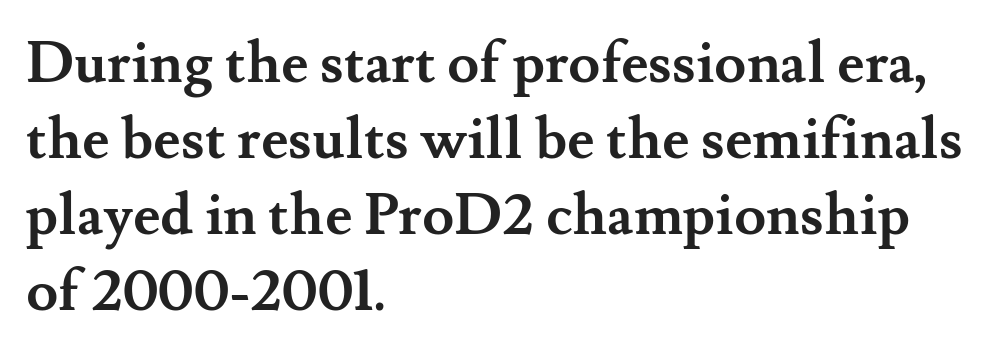
This sample uses plain, unmodified letter spacing. Beneath every word, the page is bare. Note the varied advance widths — an 'i' is clearly narrower than an 'm'. The passage shown stacks its lines at a standard gap. Note: serifs present on the glyphs. The font's upright variant was chosen for this text.
